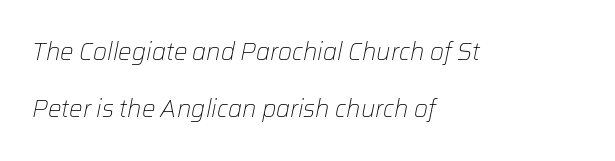
All the whitespace from short lines collects on the right. The weight tops out at a normal text grade. Type without underlining. Leading: increased. Letter spacing: default. There's an unmistakable incline to the writing here.
